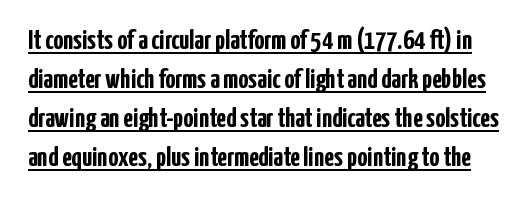
Q: Is the text bold? A: Yes.
Q: Is the text italic (slanted)? A: No, it is upright.
Q: Is the typeface a serif or a sans-serif typeface? A: Sans-serif.
Q: Is the text underlined? A: Yes.
Q: Is the spacing between letters normal or unusually wide? A: Normal.
Q: Is the spacing between lines tight, normal or loose? A: Normal.
Q: Width (condensed, normal, or wide)? A: Condensed.
Q: Stroke contrast? A: Low.
Q: x-height? A: Medium.
Q: Monospaced? A: No.
